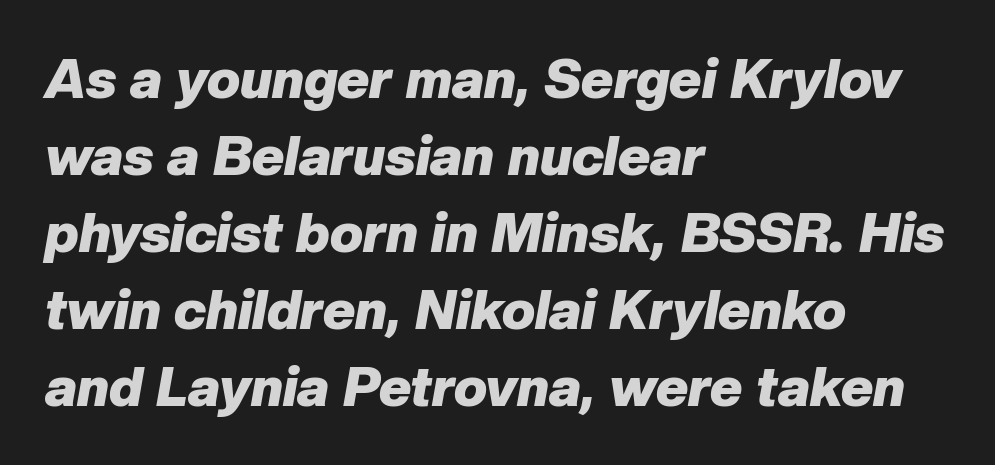
Rule under the text: the space is simply empty. Think of a printed novel: that variable character pitch is what you see here. Baseline-to-baseline distance is the conventional proportion of letter height. Observe the ordinary spacing: letters are neighbours, not strangers. Designer's note — italics engaged. Look at the stroke-to-counter ratio: heavy, a bold.
